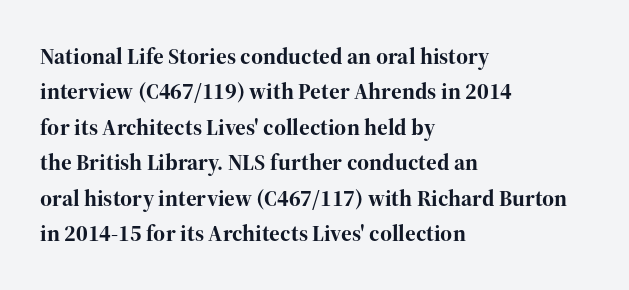
The strip under each line holds only bare page. The designer left line spacing at the default. Typeset ragged right — the left edge is the straight one. Heavy-handed strokes throughout: this text is bold.
